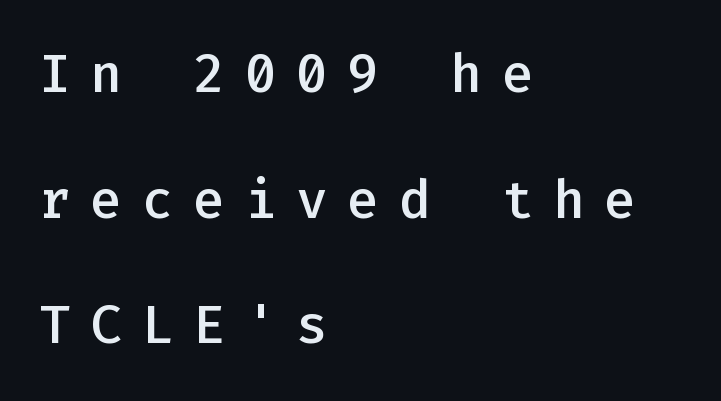
The image shows 53 px semibold sans-serif type, upright, monospaced; set left-aligned, loose line spacing (2.37x), unusually wide letter spacing (+0.37 em), not underlined; low stroke contrast and a medium x-height.
